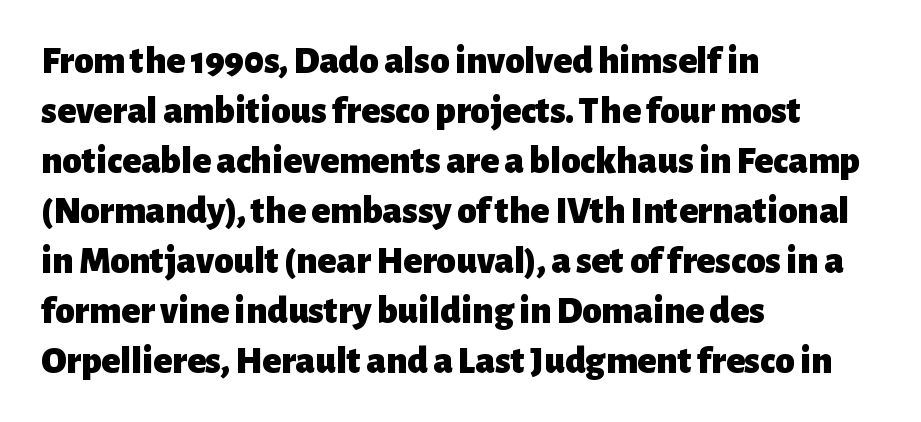
The image shows 39 px heavy sans-serif type, upright; set left-aligned, normal line spacing (1.28x), normal letter spacing, not underlined; low stroke contrast and a medium x-height.
